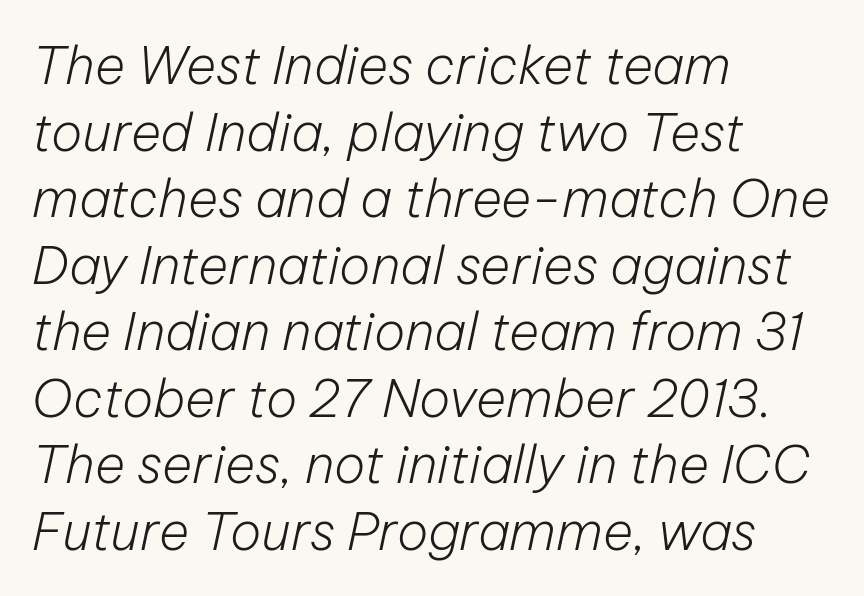
Q: Is the text bold? A: No.
Q: Is the text italic (slanted)? A: Yes, it leans right by about 12 degrees.
Q: Is the text underlined? A: No.
Q: How is the paragraph aligned? A: Left-aligned.
Q: Is the spacing between letters normal or unusually wide? A: Normal.
Q: Is the spacing between lines tight, normal or loose? A: Normal.
Q: Width (condensed, normal, or wide)? A: Normal.
Q: Stroke contrast? A: Low.
Q: x-height? A: Medium.
Q: Monospaced? A: No.
